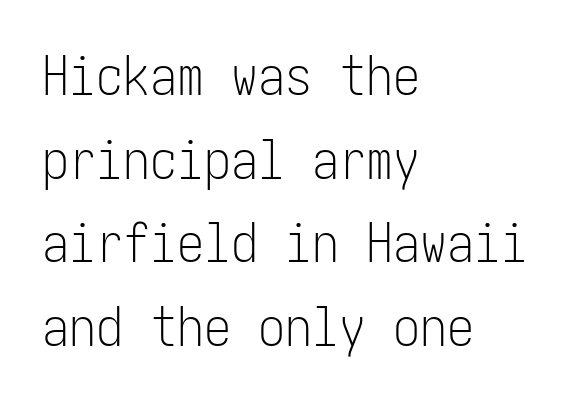
{"serif": "no", "italic": "no", "bold": "no", "weight": "light", "width": "condensed", "stroke_contrast": "low", "x_height": "medium", "underline": "no", "align": "left", "line_spacing": "normal", "line_spacing_ratio": 1.55, "letter_spacing": "normal", "letter_spacing_em": 0.0, "glyph_px": 54}
